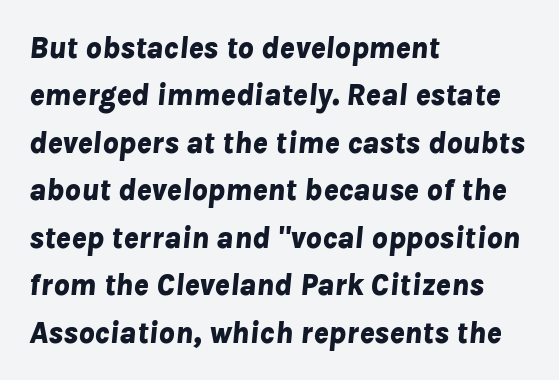
Q: Is the text bold? A: Yes.
Q: Is the text italic (slanted)? A: Yes, it leans right by about 8 degrees.
Q: Is the text underlined? A: No.
Q: How is the paragraph aligned? A: Left-aligned.
Q: Is the spacing between letters normal or unusually wide? A: Normal.
Q: Is the spacing between lines tight, normal or loose? A: Normal.
Q: Width (condensed, normal, or wide)? A: Normal.
Q: Stroke contrast? A: Low.
Q: x-height? A: Medium.
Q: Monospaced? A: No.
